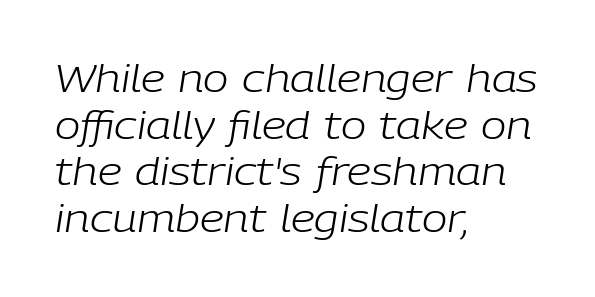
The image shows 38 px light type, italic (leaning right); set left-aligned, line spacing 1.23x, normal letter spacing, not underlined; low stroke contrast and a medium x-height.
